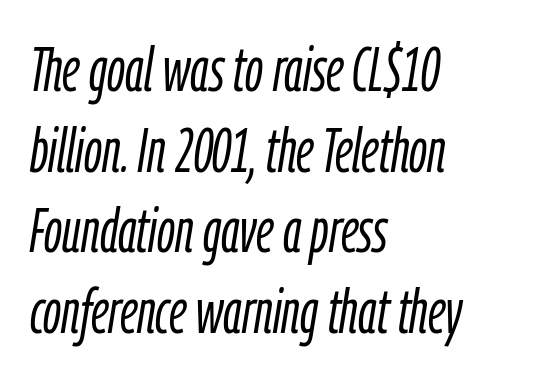
The image shows 62 px light, condensed type, italic (leaning right); set left-aligned, normal line spacing (1.3x), normal letter spacing, not underlined; low stroke contrast and a medium x-height.
